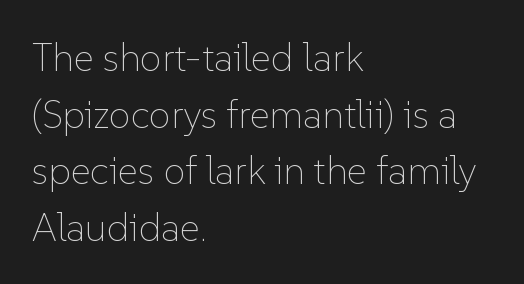
Q: Is the text bold? A: No.
Q: Is the text italic (slanted)? A: No, it is upright.
Q: Is the text underlined? A: No.
Q: How is the paragraph aligned? A: Left-aligned.
Q: Is the spacing between letters normal or unusually wide? A: Normal.
Q: Is the spacing between lines tight, normal or loose? A: Normal.
Q: Width (condensed, normal, or wide)? A: Normal.
Q: Stroke contrast? A: Low.
Q: x-height? A: Medium.
Q: Monospaced? A: No.
